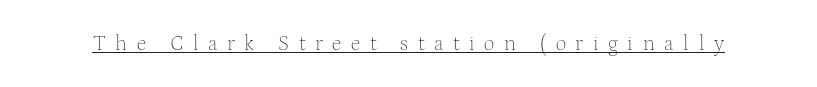
The image shows 21 px text type, upright; set unusually wide letter spacing (+0.46 em), underlined.
